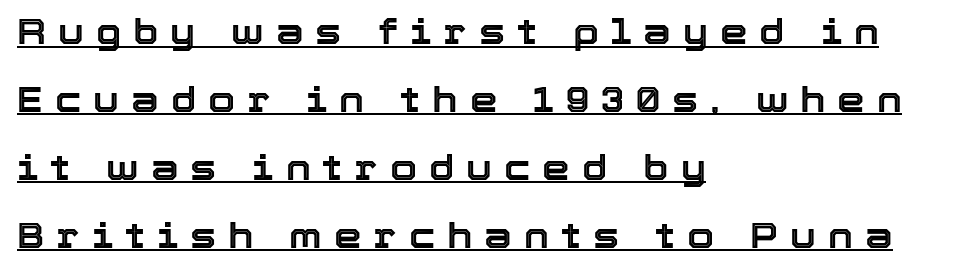
The image shows 35 px text type, upright; set left-aligned, loose line spacing (1.94x), unusually wide letter spacing (+0.34 em), underlined; a medium x-height.
